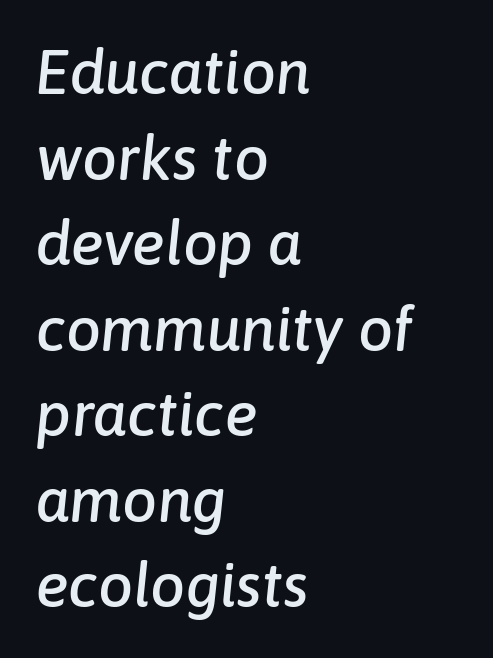
Q: Is the text italic (slanted)? A: Yes, it leans right by about 6 degrees.
Q: Is the text underlined? A: No.
Q: How is the paragraph aligned? A: Left-aligned.
Q: Is the spacing between letters normal or unusually wide? A: Normal.
Q: Is the spacing between lines tight, normal or loose? A: Normal.
Q: Width (condensed, normal, or wide)? A: Normal.
Q: Stroke contrast? A: Low.
Q: x-height? A: Medium.
Q: Monospaced? A: No.
